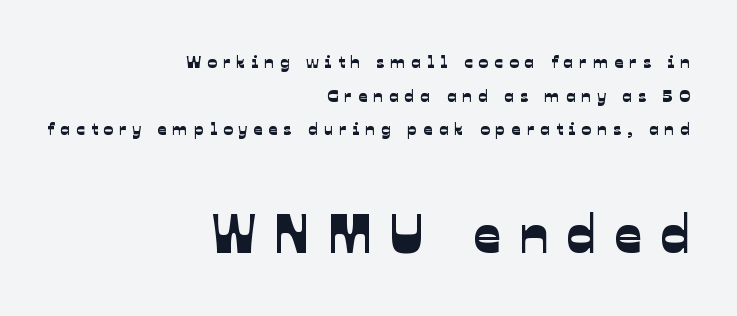
The image shows 54 px sans-serif type; set right-aligned, line spacing 1.87x, unusually wide letter spacing (+0.33 em), not underlined; the second (bottom) block is 3.0x larger; low stroke contrast and a medium x-height.
